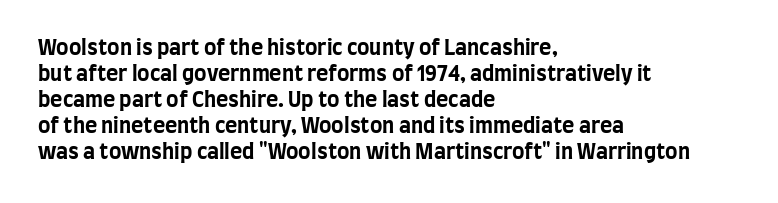
The strokes are fattened all the way to bold. Visually the block forms a straight wall on the left and a jagged coastline on the right. A typesetter would mark this as roman, not italic. The words here are not underlined.
